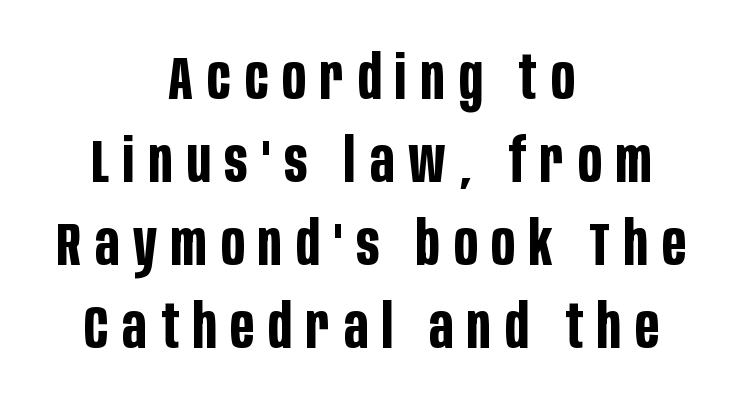
{"serif": "no", "italic": "no", "bold": "yes", "weight": "bold", "width": "condensed", "stroke_contrast": "low", "x_height": "large", "monospaced": "no", "underline": "no", "align": "center", "line_spacing": "normal", "line_spacing_ratio": 1.36, "letter_spacing": "wide", "letter_spacing_em": 0.23, "glyph_px": 61}
